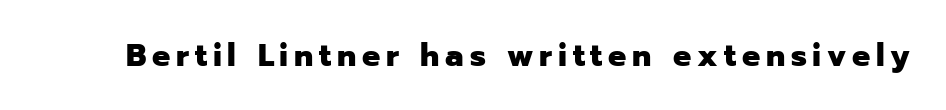
{"serif": "no", "italic": "no", "bold": "yes", "weight": "heavy", "width": "normal", "stroke_contrast": "low", "x_height": "medium", "monospaced": "no", "underline": "no", "glyph_px": 32}
